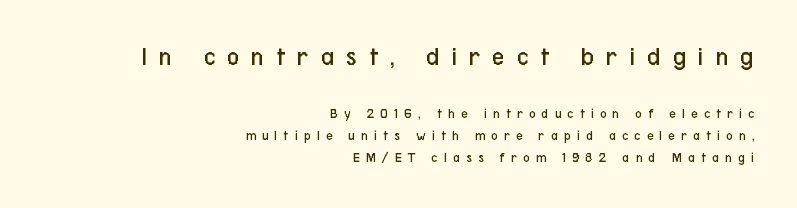
Between one letter and the next there's a generous, obvious gap. Ink coverage per letter is moderate at most. Notice how the passage keeps a crisp vertical edge on the right only. No word sits above an underline. Unlike italic type, these characters show no tilt at all.
